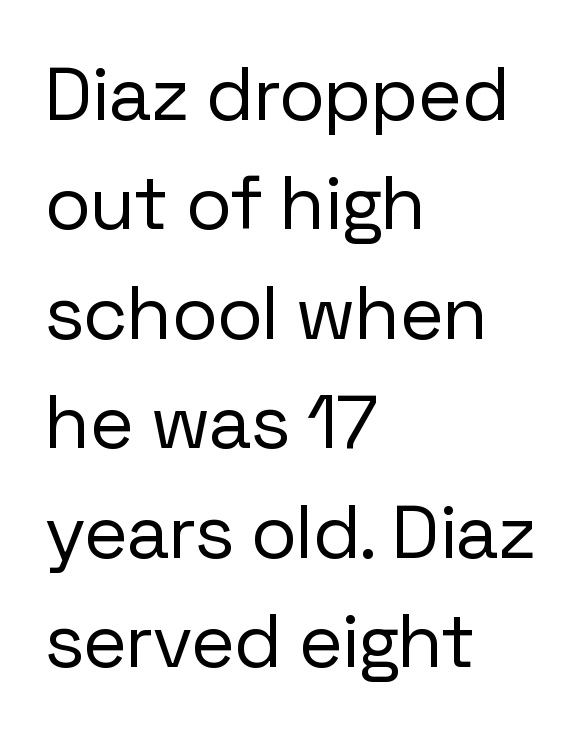
Character widths vary here, with narrow letters taking less room than wide ones. Lines of text with bare space underneath. Honestly, the row spacing looks completely unremarkable. Does extra space separate the letters? No, they use regular spacing.
